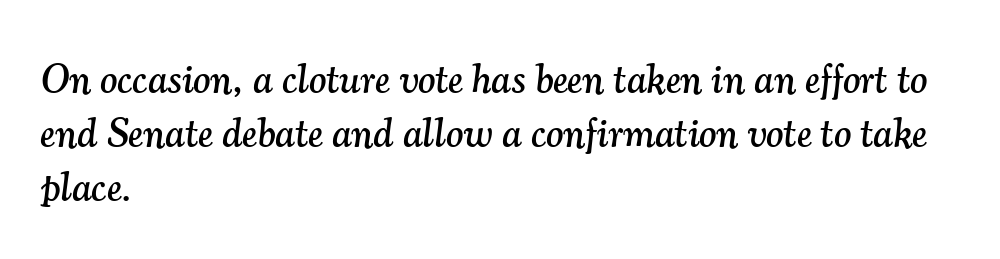
Q: Is the text italic (slanted)? A: Yes, it leans right by about 7 degrees.
Q: Is the typeface a serif or a sans-serif typeface? A: Serif.
Q: Is the text underlined? A: No.
Q: How is the paragraph aligned? A: Left-aligned.
Q: Is the spacing between letters normal or unusually wide? A: Normal.
Q: Is the spacing between lines tight, normal or loose? A: Normal.
Q: Width (condensed, normal, or wide)? A: Normal.
Q: Stroke contrast? A: Medium.
Q: x-height? A: Small.
Q: Monospaced? A: No.
